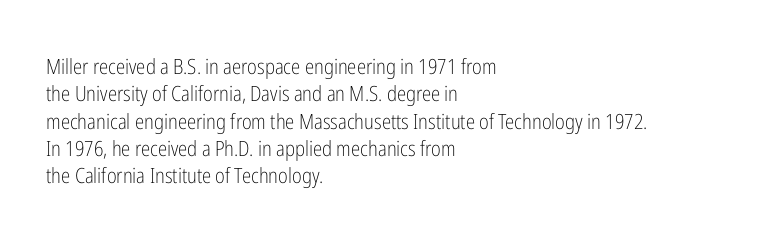
Reading down the block, your eye returns to a fixed left position each line. The weight tops out at a normal text grade. Interline gaps are of average width in this sample. The letters sit at their default tracking, neither squeezed nor spread.
